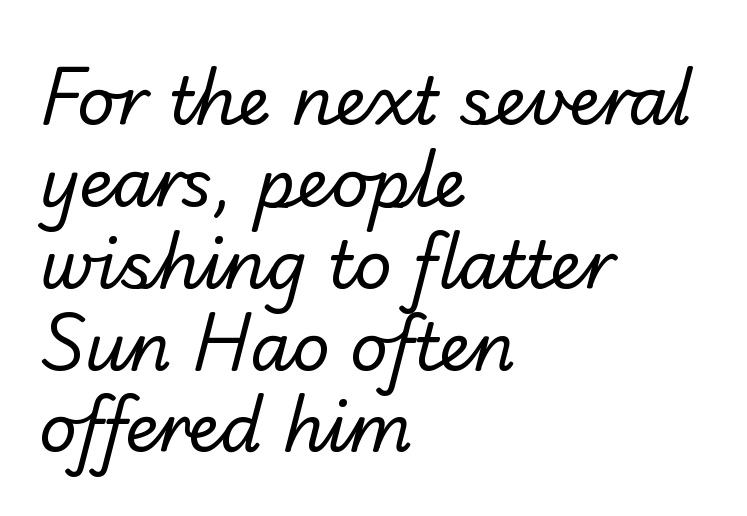
{"serif": "no", "bold": "no", "weight": "regular", "width": "normal", "stroke_contrast": "low", "x_height": "small", "monospaced": "no", "underline": "no", "align": "left", "line_spacing_ratio": 1.24, "letter_spacing": "normal", "letter_spacing_em": 0.0, "glyph_px": 66}
